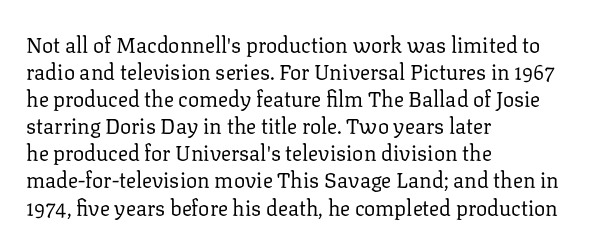
Q: Is the text bold? A: No.
Q: Is the text italic (slanted)? A: No, it is upright.
Q: Is the text underlined? A: No.
Q: How is the paragraph aligned? A: Left-aligned.
Q: Is the spacing between letters normal or unusually wide? A: Normal.
Q: Is the spacing between lines tight, normal or loose? A: Normal.
